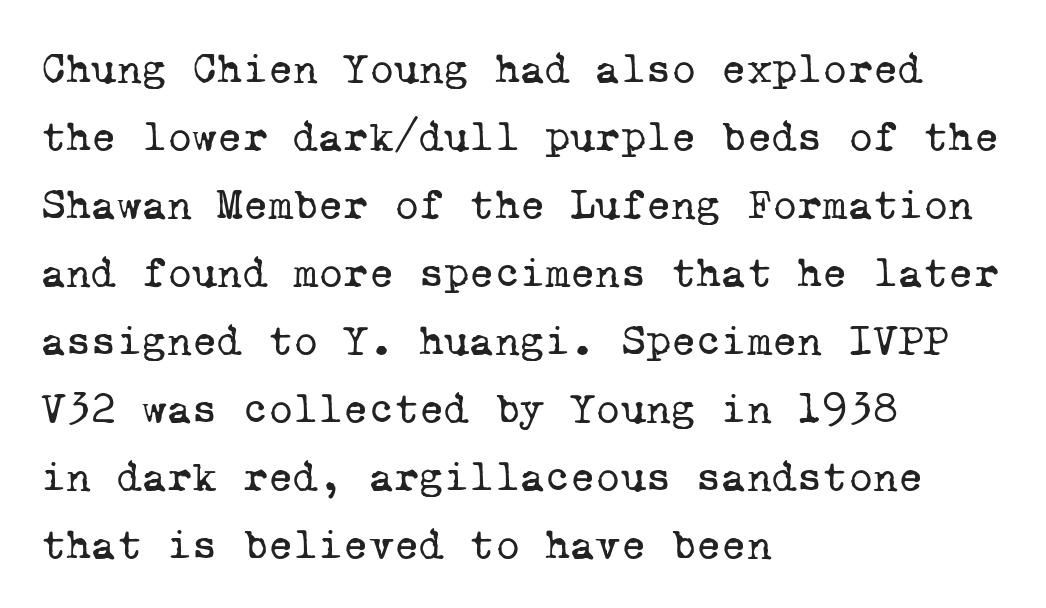
{"serif": "yes", "bold": "no", "weight": "regular", "width": "normal", "stroke_contrast": "low", "x_height": "medium", "monospaced": "yes", "underline": "no", "align": "left", "line_spacing": "normal", "line_spacing_ratio": 1.58, "letter_spacing": "normal", "letter_spacing_em": 0.0, "glyph_px": 43}
